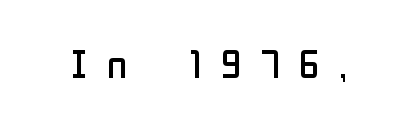
{"serif": "no", "italic": "no", "bold": "no", "weight": "regular", "width": "condensed", "stroke_contrast": "low", "x_height": "medium", "monospaced": "no", "underline": "no", "letter_spacing": "wide", "letter_spacing_em": 0.47, "glyph_px": 41}
